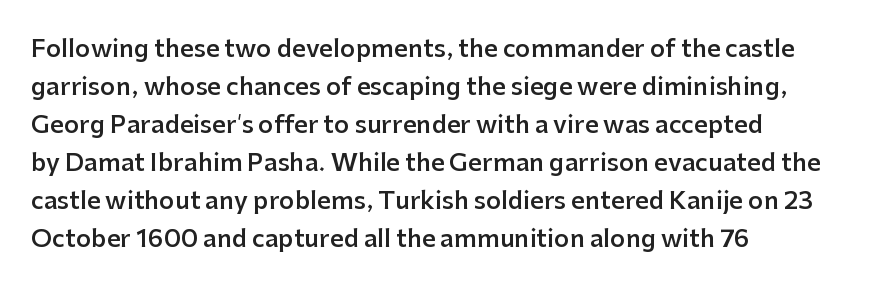
Type without underlining. The rendering keeps characters at their native spacing. It's the straight-up-and-down kind of type. Honestly, the row spacing looks completely unremarkable. One-word summary of the alignment: left. Semibold letterforms, between regular and bold.
